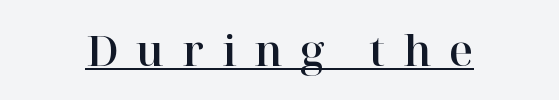
{"serif": "yes", "italic": "no", "width": "normal", "stroke_contrast": "high", "x_height": "medium", "monospaced": "no", "underline": "yes", "align": "center", "letter_spacing": "wide", "letter_spacing_em": 0.42, "glyph_px": 42}
